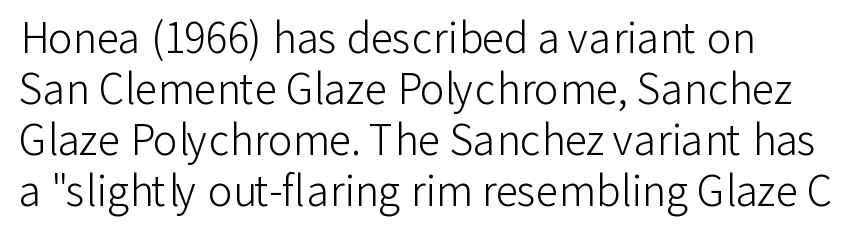
{"serif": "no", "italic": "no", "bold": "no", "weight": "light", "width": "normal", "stroke_contrast": "low", "x_height": "medium", "monospaced": "no", "underline": "no", "line_spacing_ratio": 1.24, "letter_spacing": "normal", "letter_spacing_em": 0.0, "glyph_px": 41}
